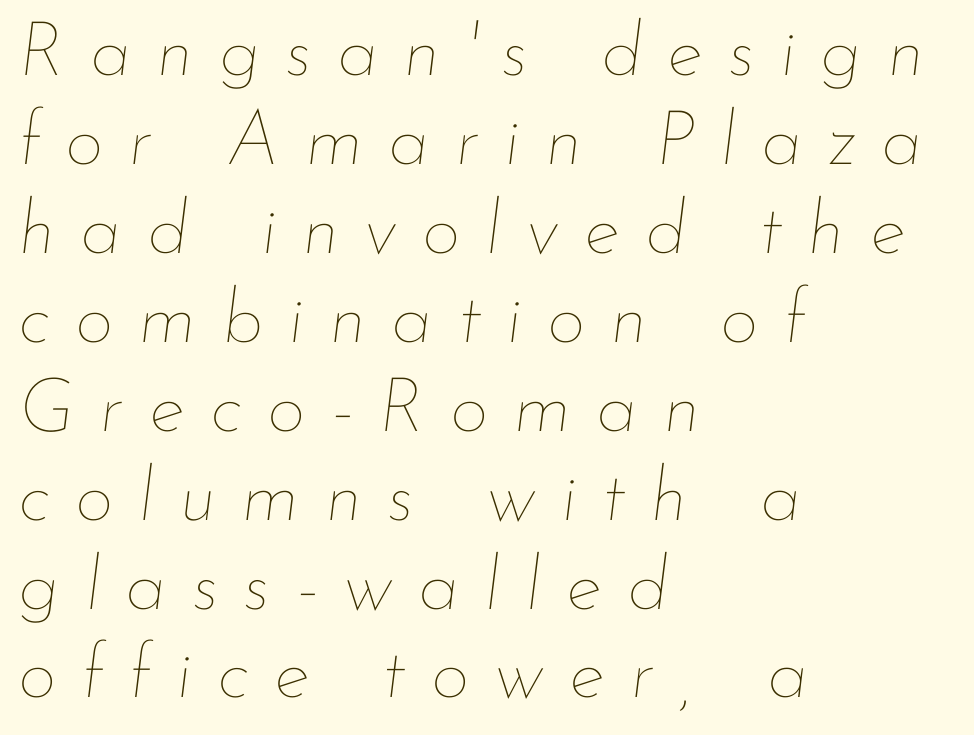
The image shows 76 px thin type, italic (leaning right); set left-aligned, line spacing 1.17x, unusually wide letter spacing (+0.33 em), not underlined; low stroke contrast and a small x-height.
